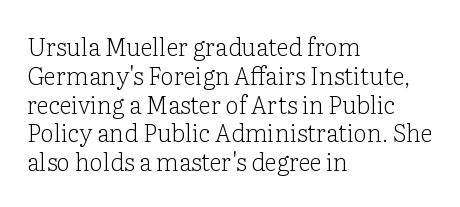
Horizontal alignment here is leftward, the default for most running prose. Is the stroke heavy? The answer is a plain regular-or-lighter. Posture: upright roman. The baseline area is clear. Between one letter and the next there's only the usual sliver of space.
